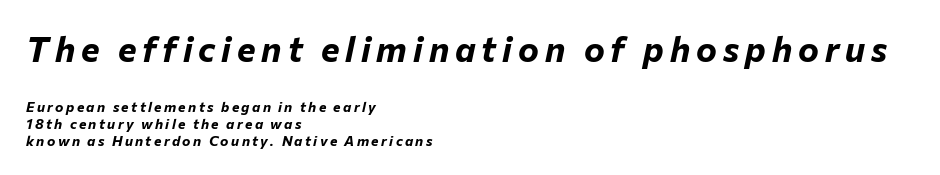
The image shows 35 px bold type, italic (leaning right); set left-aligned, line spacing 1.22x, not underlined; the first (top) block is 2.5x larger; low stroke contrast and a medium x-height.
